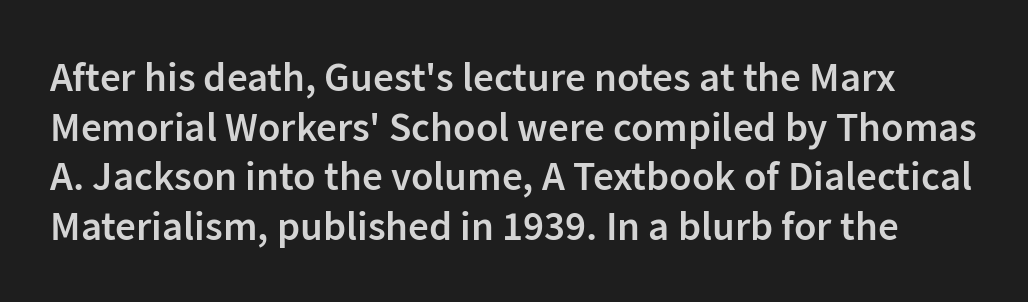
{"serif": "no", "italic": "no", "bold": "semi", "weight": "semibold", "width": "normal", "stroke_contrast": "low", "x_height": "medium", "monospaced": "no", "underline": "no", "line_spacing_ratio": 1.21, "letter_spacing": "normal", "letter_spacing_em": 0.0, "glyph_px": 41}
